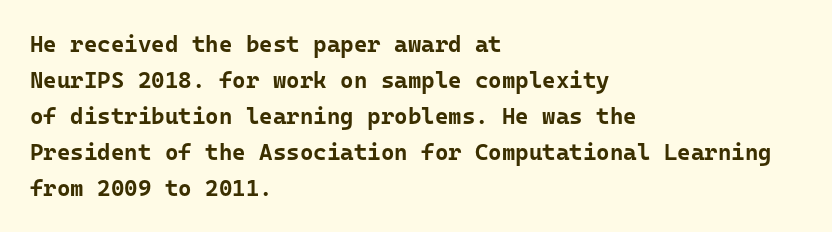
The image shows 23 px bold type, upright; set left-aligned, normal line spacing (1.56x), normal letter spacing, not underlined.
